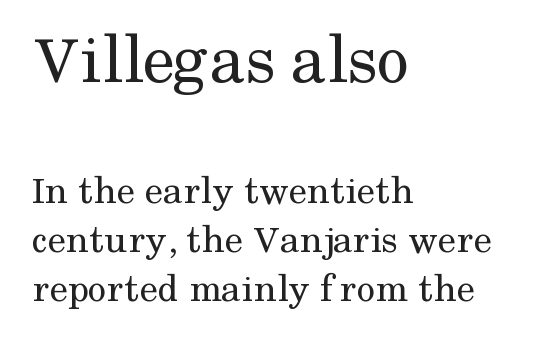
{"serif": "yes", "italic": "no", "bold": "no", "weight": "regular", "width": "normal", "stroke_contrast": "medium", "x_height": "medium", "monospaced": "no", "underline": "no", "align": "left", "line_spacing_ratio": 1.19, "letter_spacing": "normal", "letter_spacing_em": 0.0, "larger_block": "first", "size_ratio": 1.76, "glyph_px": 72}
